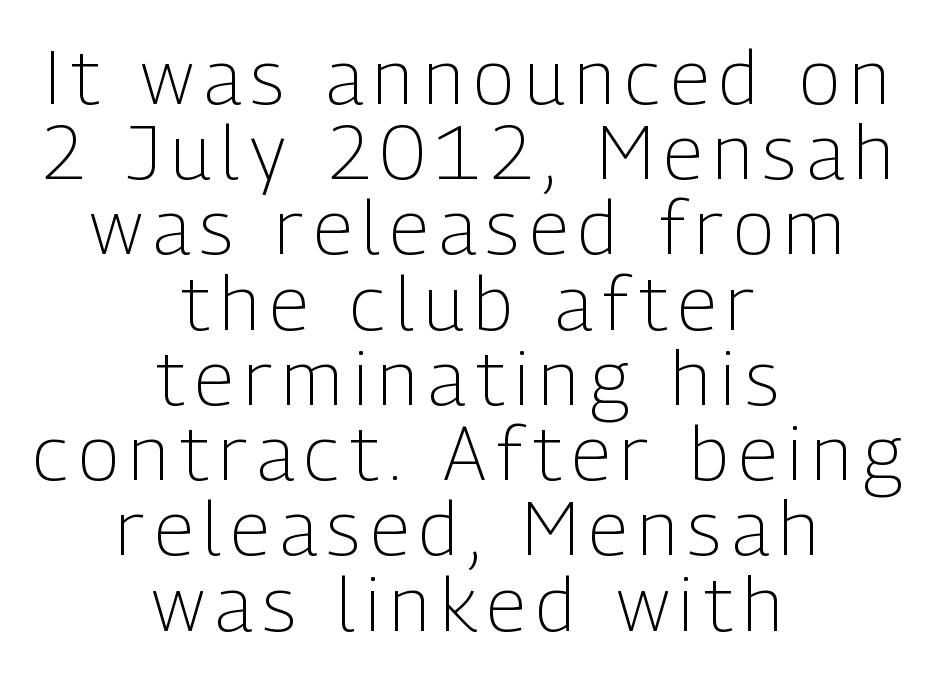
Does the leading feel generous? Not at all — it's pinched. The area under the type is left untouched. Each stroke keeps to a modest, everyday thickness or less. The type sits square on the baseline with zero lean.
